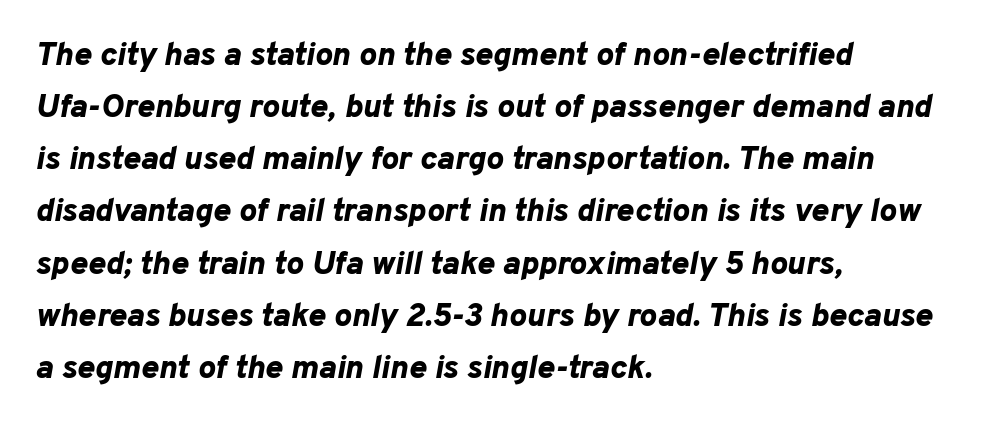
{"italic": "yes", "lean": "right", "slant_degrees": 10, "bold": "yes", "weight": "bold", "width": "normal", "stroke_contrast": "low", "x_height": "medium", "monospaced": "no", "underline": "no", "align": "left", "line_spacing": "normal", "line_spacing_ratio": 1.58, "letter_spacing": "normal", "letter_spacing_em": 0.0, "glyph_px": 33}
